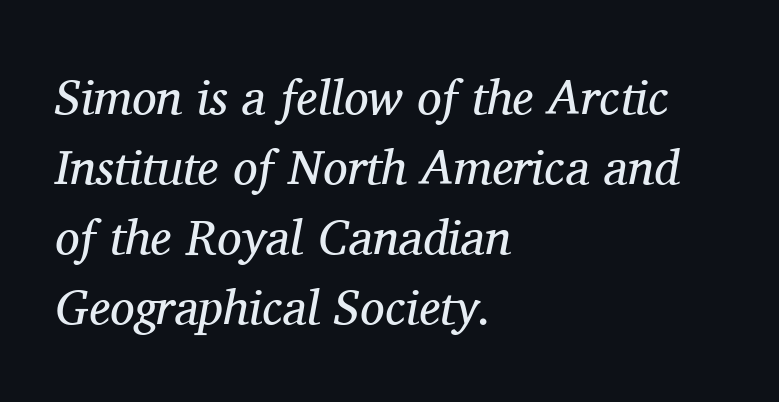
{"serif": "yes", "italic": "yes", "lean": "right", "slant_degrees": 11, "bold": "no", "weight": "regular", "width": "normal", "stroke_contrast": "medium", "x_height": "medium", "monospaced": "no", "underline": "no", "align": "left", "line_spacing": "normal", "line_spacing_ratio": 1.43, "letter_spacing": "normal", "letter_spacing_em": 0.0, "glyph_px": 49}
